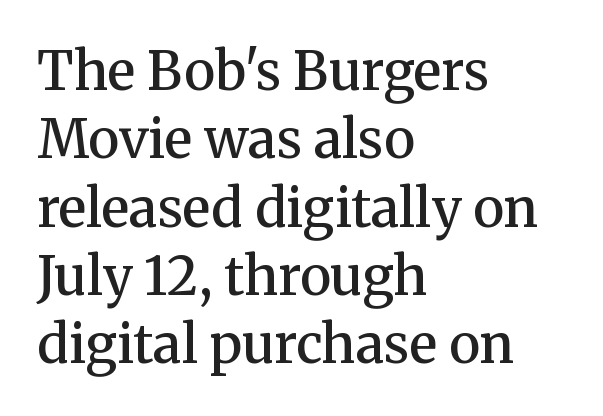
The image shows 53 px semibold serif type, upright; set left-aligned, normal line spacing (1.29x), normal letter spacing, not underlined; medium stroke contrast and a medium x-height.
